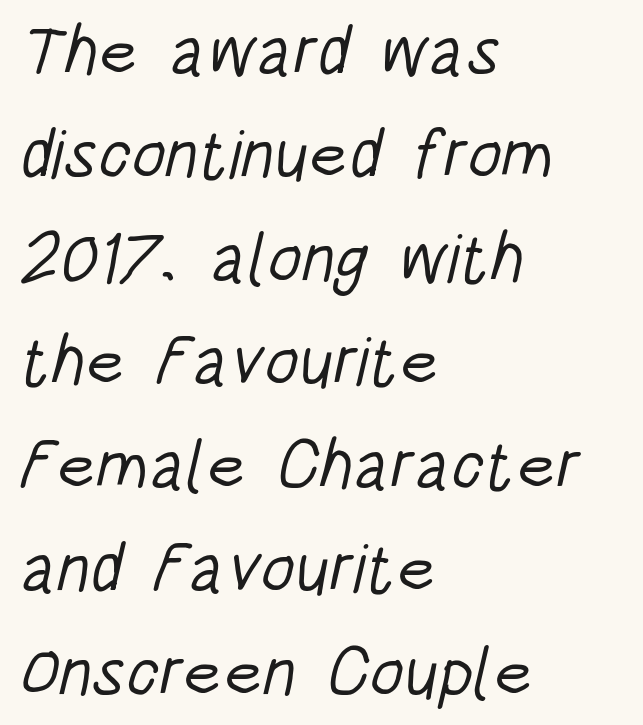
Interline gaps are of average width in this sample. Stem width sits at or under what a default text font uses. The paragraph shown leans on its left margin. Here the designer chose a conventional face with non-uniform glyph widths. Quick note: underline off.
